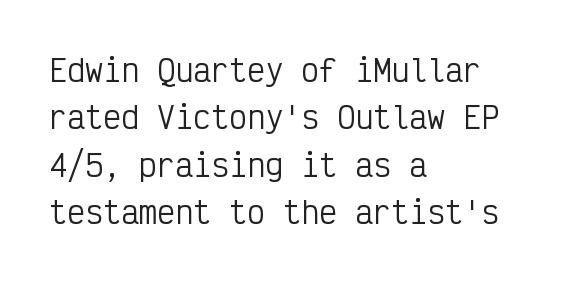
Check under the words: just untouched page. The lines sit at an ordinary, default distance from one another. The letters look calm and open, with moderate or lighter stems. Note the uniform advance width — an 'i' takes as much space as an 'm'. Tracking value appears to be zero — textbook default spacing. The rag falls on the right side of this text block.
